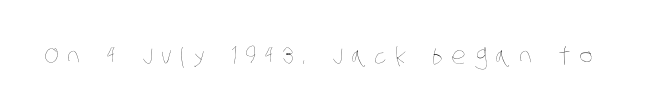
{"bold": "no", "underline": "no", "letter_spacing": "wide", "letter_spacing_em": 0.36, "glyph_px": 23}
